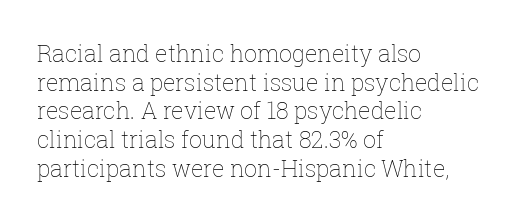
Q: Is the text bold? A: No.
Q: Is the text italic (slanted)? A: No, it is upright.
Q: Is the text underlined? A: No.
Q: How is the paragraph aligned? A: Left-aligned.
Q: Is the spacing between letters normal or unusually wide? A: Normal.
Q: Is the spacing between lines tight, normal or loose? A: Normal.
